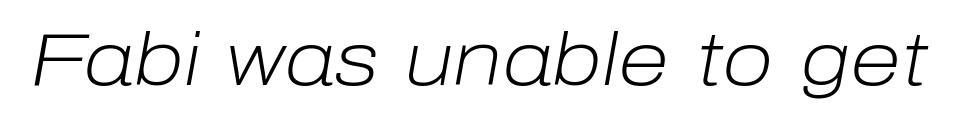
Q: Is the text bold? A: No.
Q: Is the text italic (slanted)? A: Yes, it leans right by about 10 degrees.
Q: Is the text underlined? A: No.
Q: Is the spacing between letters normal or unusually wide? A: Normal.
Q: Width (condensed, normal, or wide)? A: Normal.
Q: Stroke contrast? A: Low.
Q: x-height? A: Medium.
Q: Monospaced? A: No.
